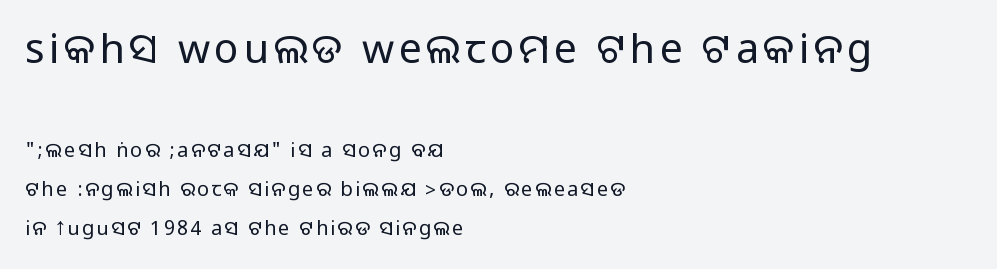
The image shows 41 px sans-serif type, upright; set left-aligned, loose line spacing (1.95x), not underlined; the first (top) block is 2.05x larger; medium stroke contrast.
